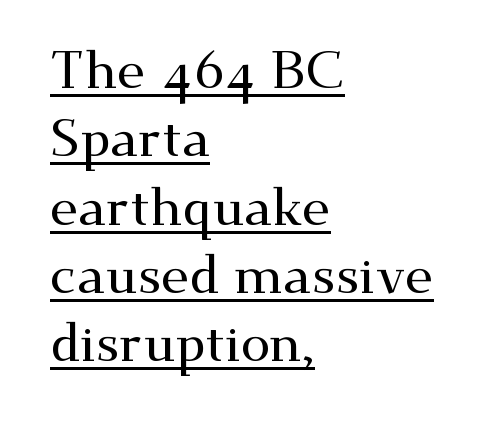
{"serif": "yes", "italic": "no", "width": "wide", "stroke_contrast": "medium", "x_height": "small", "monospaced": "no", "underline": "yes", "align": "left", "line_spacing": "normal", "line_spacing_ratio": 1.29, "letter_spacing": "normal", "letter_spacing_em": 0.0, "glyph_px": 53}
